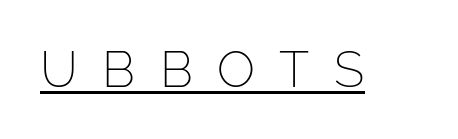
A typesetter would label this face a sans. The typesetting does not lean heavy: it is not bold. The face used here is proportionally spaced, like ordinary book or web type. Between one letter and the next there's a generous, obvious gap. It's the straight-up-and-down kind of type. These characters rest on top of a visible drawn line.
